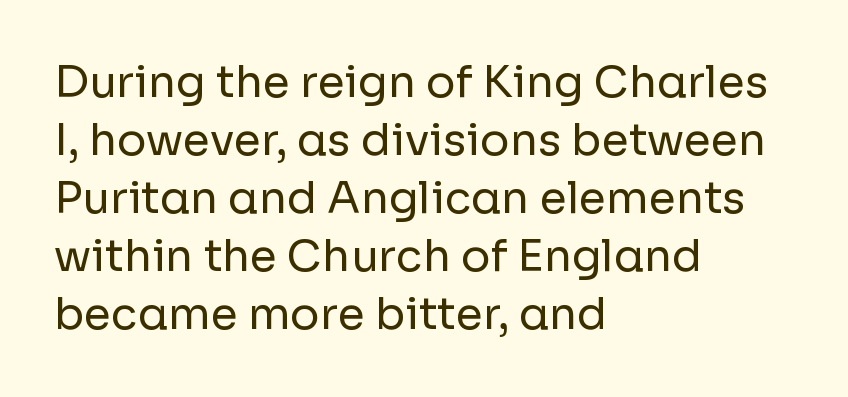
{"serif": "no", "italic": "no", "bold": "no", "weight": "regular", "width": "normal", "stroke_contrast": "low", "x_height": "medium", "monospaced": "no", "underline": "no", "align": "left", "line_spacing": "normal", "line_spacing_ratio": 1.32, "letter_spacing": "normal", "letter_spacing_em": 0.0, "glyph_px": 44}
